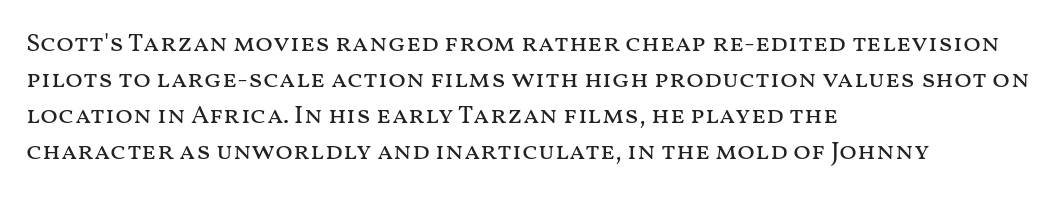
Q: Is the text bold? A: No.
Q: Is the text italic (slanted)? A: No, it is upright.
Q: Is the text underlined? A: No.
Q: How is the paragraph aligned? A: Left-aligned.
Q: Is the spacing between letters normal or unusually wide? A: Normal.
Q: Is the spacing between lines tight, normal or loose? A: Normal.
